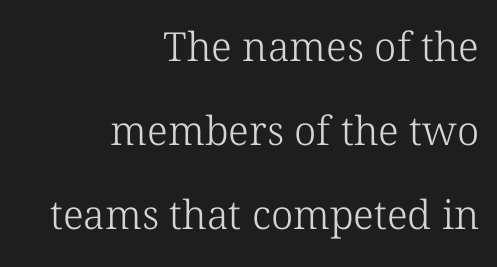
The image shows 40 px light serif type; set right-aligned, loose line spacing (2.1x), normal letter spacing, not underlined; low stroke contrast and a medium x-height.
